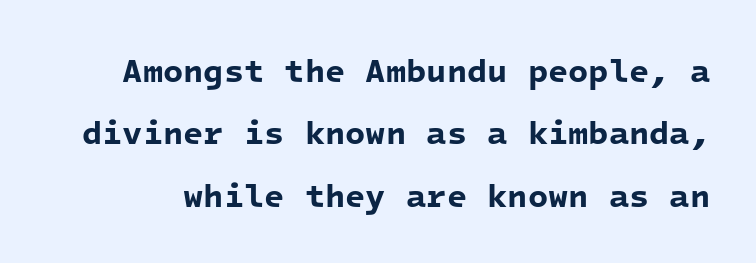
Note the uniform advance width — an 'i' takes as much space as an 'm'. Descender tails drop into unmarked territory. Serifs: no, the terminals of the letterforms are clean. Glyph-to-glyph distance matches everyday printed text. Is the type bold? Yes — the strokes are clearly thick and heavy.
